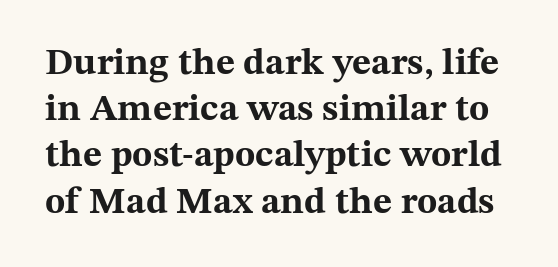
The image shows 37 px bold, wide serif type, upright; set normal line spacing (1.25x), normal letter spacing, not underlined; medium stroke contrast and a medium x-height.
